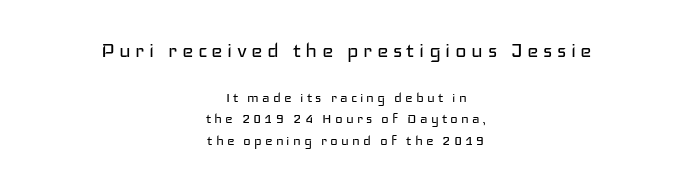
The image shows 24 px text type, upright; set centered, normal line spacing (1.33x), not underlined; the first (top) block is 1.5x larger.
